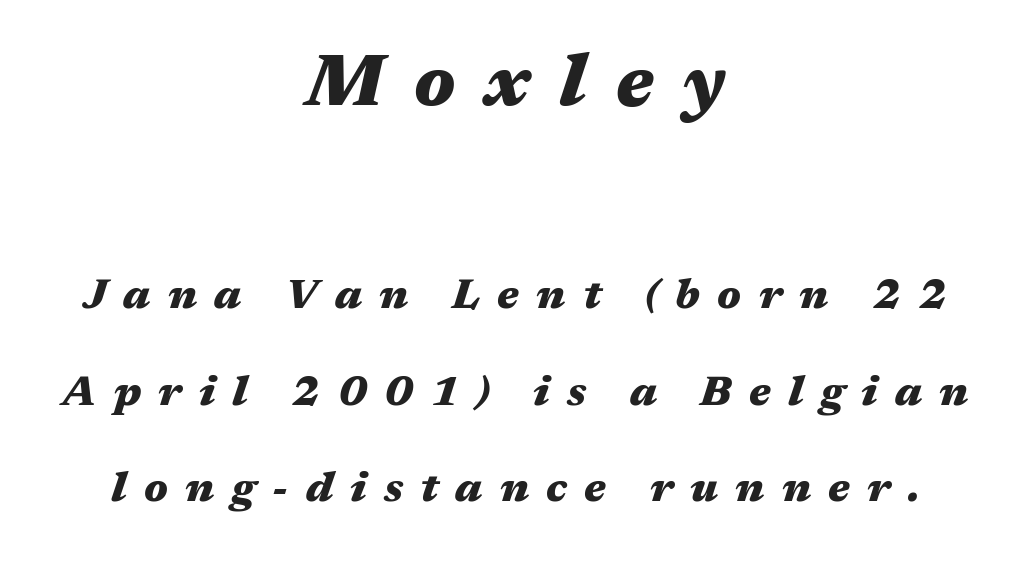
Q: Is the text bold? A: Yes.
Q: Is the text italic (slanted)? A: Yes, it leans right by about 17 degrees.
Q: Is the text underlined? A: No.
Q: How is the paragraph aligned? A: Centered.
Q: Is the spacing between letters normal or unusually wide? A: Unusually wide.
Q: Is the spacing between lines tight, normal or loose? A: Loose.
Q: Which block of text is set in a larger size, the first (top) or the second (bottom)? A: The first (top) one.
Q: Width (condensed, normal, or wide)? A: Wide.
Q: Stroke contrast? A: Medium.
Q: x-height? A: Medium.
Q: Monospaced? A: No.
